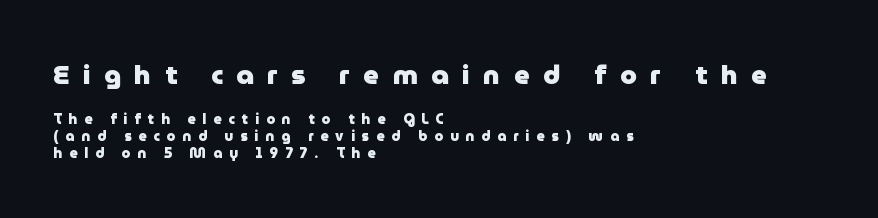
The image shows 27 px bold type, upright; set left-aligned, line spacing 1.2x, unusually wide letter spacing (+0.5 em), not underlined; the first (top) block is 1.93x larger.
